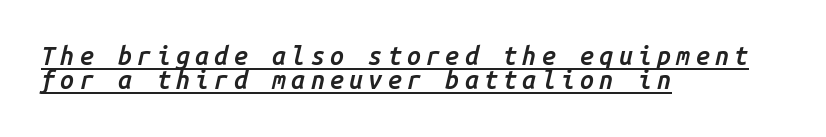
Q: Is the text bold? A: Semi-bold.
Q: Is the text italic (slanted)? A: Yes, it leans right by about 14 degrees.
Q: Is the text underlined? A: Yes.
Q: How is the paragraph aligned? A: Left-aligned.
Q: Is the spacing between letters normal or unusually wide? A: Unusually wide.
Q: Is the spacing between lines tight, normal or loose? A: Tight.
